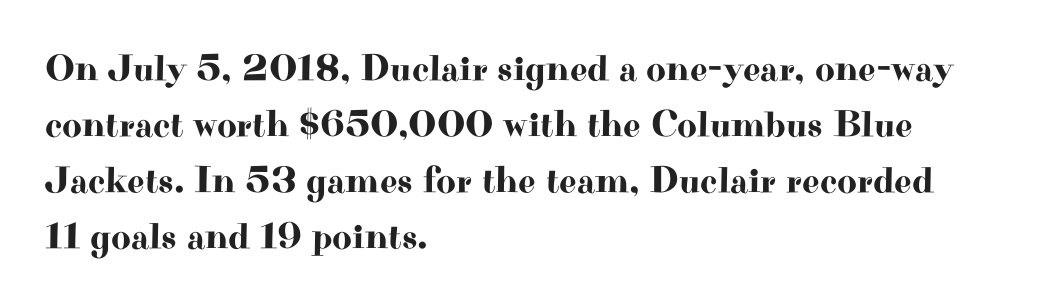
Q: Is the text italic (slanted)? A: No, it is upright.
Q: Is the typeface a serif or a sans-serif typeface? A: Serif.
Q: Is the text underlined? A: No.
Q: How is the paragraph aligned? A: Left-aligned.
Q: Is the spacing between letters normal or unusually wide? A: Normal.
Q: Is the spacing between lines tight, normal or loose? A: Normal.
Q: Width (condensed, normal, or wide)? A: Wide.
Q: Stroke contrast? A: High.
Q: x-height? A: Small.
Q: Monospaced? A: No.
